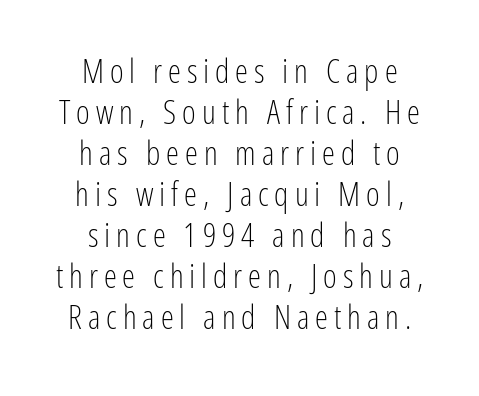
Think standard paragraph weight, or any step lighter than that. You can tell it's not italic because the verticals are truly vertical. A student would call this center alignment; a typographer would say set centered. The rendering uses natural spacing where letterforms have individual widths. Note: no serifs on the glyphs.
